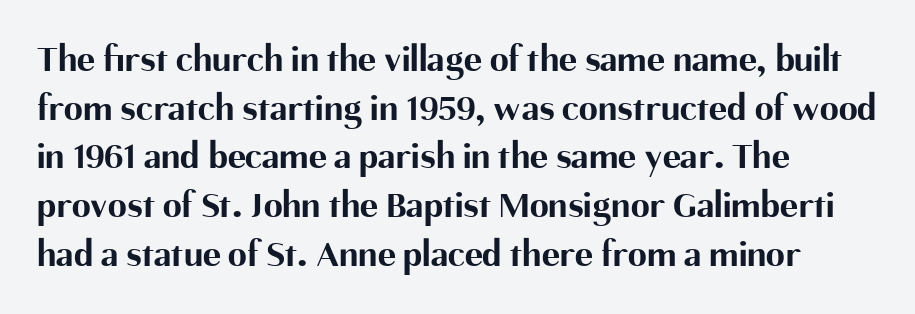
{"serif": "no", "italic": "no", "bold": "yes", "weight": "bold", "width": "normal", "stroke_contrast": "medium", "x_height": "medium", "monospaced": "no", "underline": "no", "align": "left", "line_spacing": "normal", "line_spacing_ratio": 1.28, "letter_spacing": "normal", "letter_spacing_em": 0.0, "glyph_px": 38}
